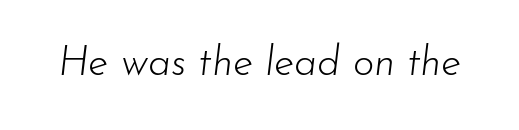
The image shows 41 px light type, italic (leaning right); set normal letter spacing, not underlined; low stroke contrast and a small x-height.
